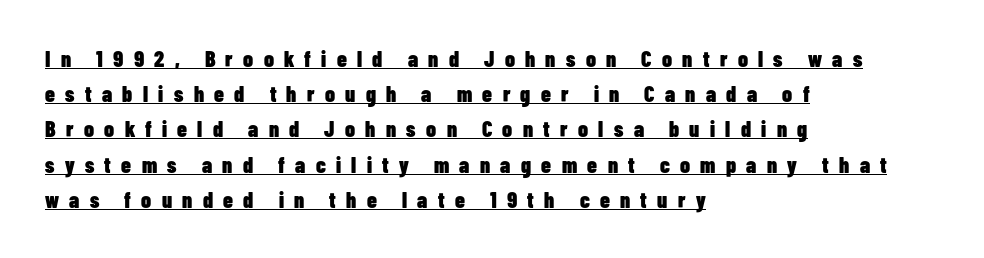
Designer's note — italics off, roman on. These characters rest on top of a visible drawn line. You'd pick this weight for a headline — it's a proper bold. Interline gaps are of average width in this sample. Typeset ragged right — the left edge is the straight one.
